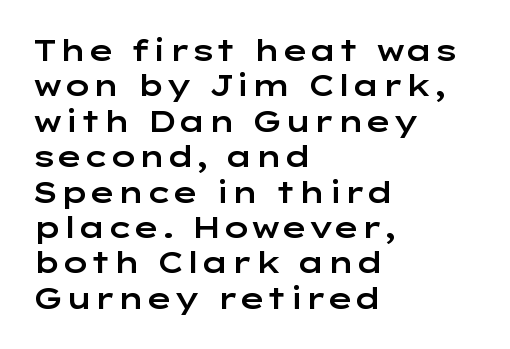
The image shows 29 px wide sans-serif type, upright; set left-aligned, line spacing 1.22x, normal letter spacing, not underlined; low stroke contrast and a medium x-height.
